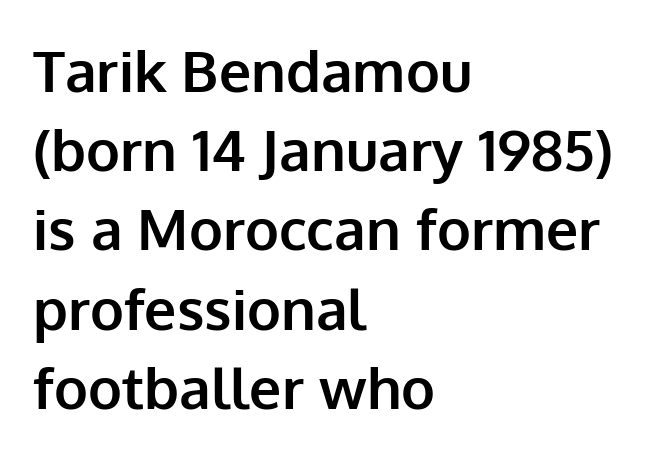
Q: Is the text bold? A: Yes.
Q: Is the text italic (slanted)? A: No, it is upright.
Q: Is the typeface a serif or a sans-serif typeface? A: Sans-serif.
Q: Is the text underlined? A: No.
Q: How is the paragraph aligned? A: Left-aligned.
Q: Is the spacing between letters normal or unusually wide? A: Normal.
Q: Is the spacing between lines tight, normal or loose? A: Normal.
Q: Width (condensed, normal, or wide)? A: Normal.
Q: Stroke contrast? A: Low.
Q: x-height? A: Medium.
Q: Monospaced? A: No.
